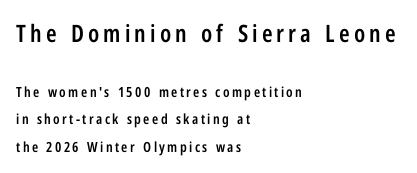
{"italic": "no", "bold": "semi", "underline": "no", "align": "left", "line_spacing": "loose", "line_spacing_ratio": 1.95, "larger_block": "first", "size_ratio": 1.71, "glyph_px": 24}
